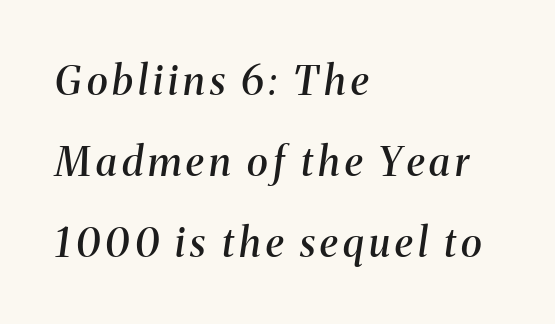
You could not count columns in this text — the font is proportionally spaced. This is moderately heavy type, rendered in semibold. Bare-footed words on every line. Horizontal alignment here is leftward, the default for most running prose.
